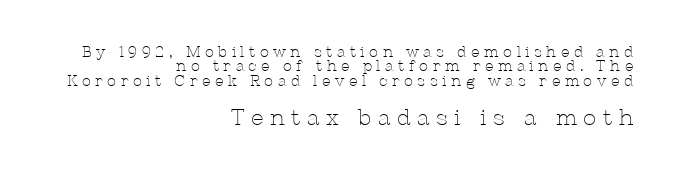
The specimen omits any rule beneath the text block's lines. Does the bottom block carry the larger type? Yes, it does. Caption: face not bold, strokes unweighted. The line-height multiplier appears low, near solid setting. Is there any slant? The stems are plumb.
